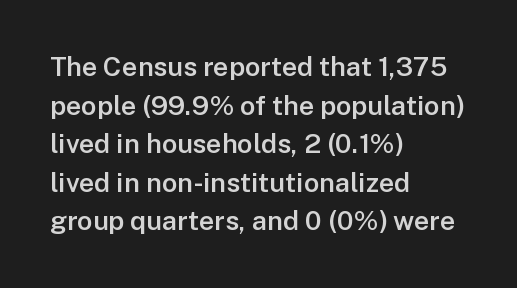
The rendering anchors every line to the left-hand side. The letters stand straight up with perfectly vertical stems. Baseline-to-baseline distance is the conventional proportion of letter height. The glyphs have the mass of a demibold cut, below bold.
